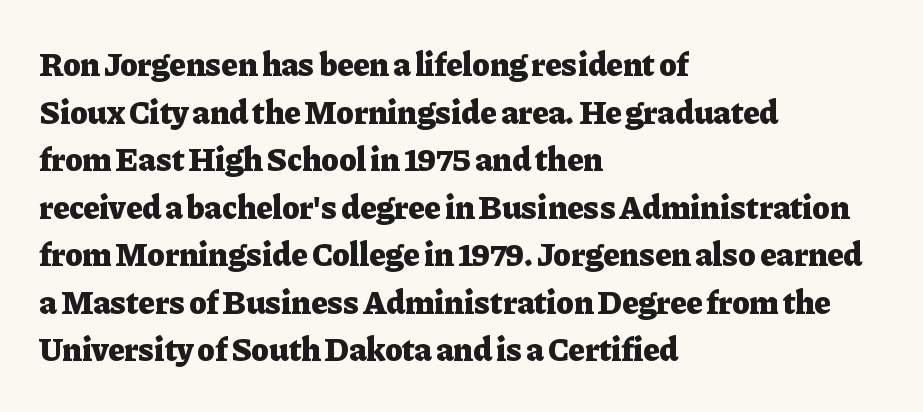
The image shows 33 px heavy serif type, upright; set left-aligned, normal line spacing (1.44x), normal letter spacing, not underlined; low stroke contrast and a medium x-height.
